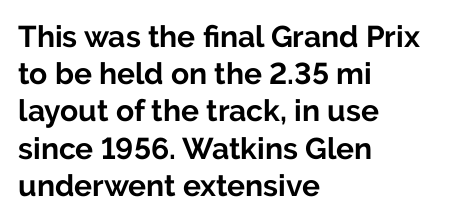
Strong, thick strokes mark this as bold type. You can tell it's not italic because the verticals are truly vertical. Unlike a traditional serif, this face leaves its strokes unadorned. Do the characters align in a grid? No, the font is proportional. Is the letter spacing exaggerated? No — it looks like the ordinary default. Bare-footed words on every line.
